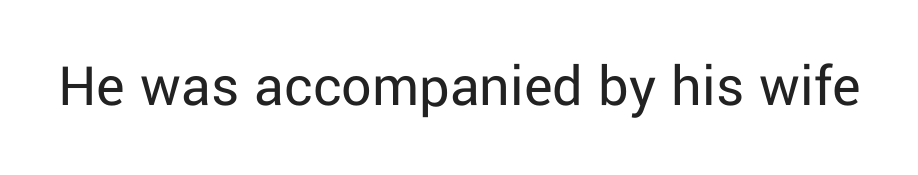
{"serif": "no", "italic": "no", "bold": "no", "weight": "regular", "width": "normal", "stroke_contrast": "low", "x_height": "medium", "monospaced": "no", "underline": "no", "letter_spacing": "normal", "letter_spacing_em": 0.0, "glyph_px": 60}
